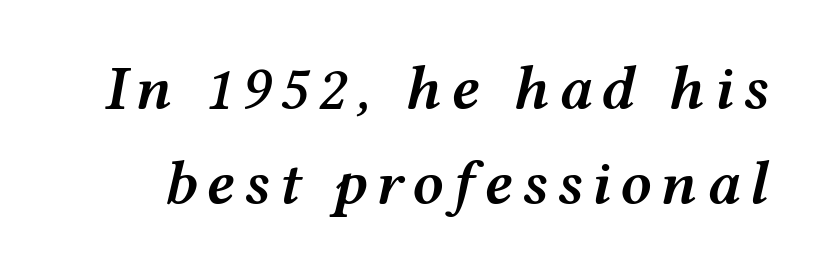
Q: Is the text bold? A: Semi-bold.
Q: Is the text italic (slanted)? A: Yes, it leans right by about 12 degrees.
Q: Is the text underlined? A: No.
Q: Is the spacing between lines tight, normal or loose? A: Normal.
Q: Width (condensed, normal, or wide)? A: Wide.
Q: Stroke contrast? A: Medium.
Q: x-height? A: Medium.
Q: Monospaced? A: No.
